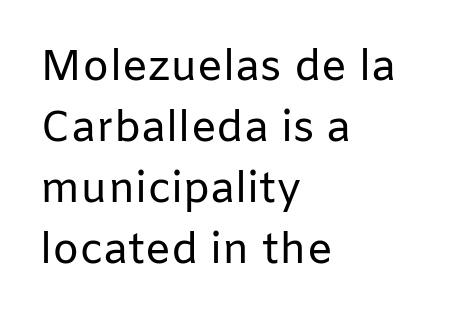
{"serif": "no", "italic": "no", "bold": "no", "weight": "regular", "width": "normal", "stroke_contrast": "low", "x_height": "medium", "monospaced": "no", "underline": "no", "align": "left", "line_spacing": "normal", "line_spacing_ratio": 1.42, "letter_spacing": "normal", "letter_spacing_em": 0.0, "glyph_px": 43}
